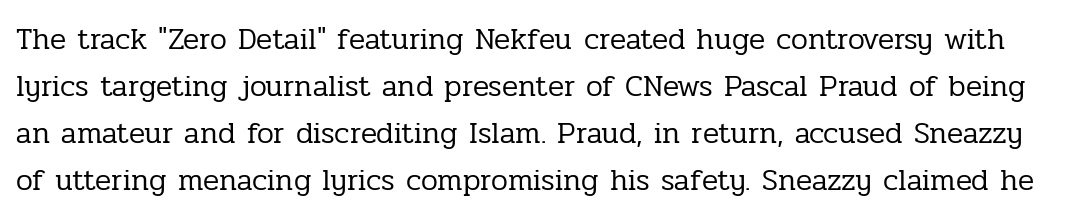
{"serif": "yes", "italic": "no", "bold": "no", "weight": "regular", "width": "normal", "stroke_contrast": "low", "x_height": "medium", "monospaced": "no", "underline": "no", "line_spacing": "normal", "line_spacing_ratio": 1.57, "letter_spacing": "normal", "letter_spacing_em": 0.0, "glyph_px": 30}
